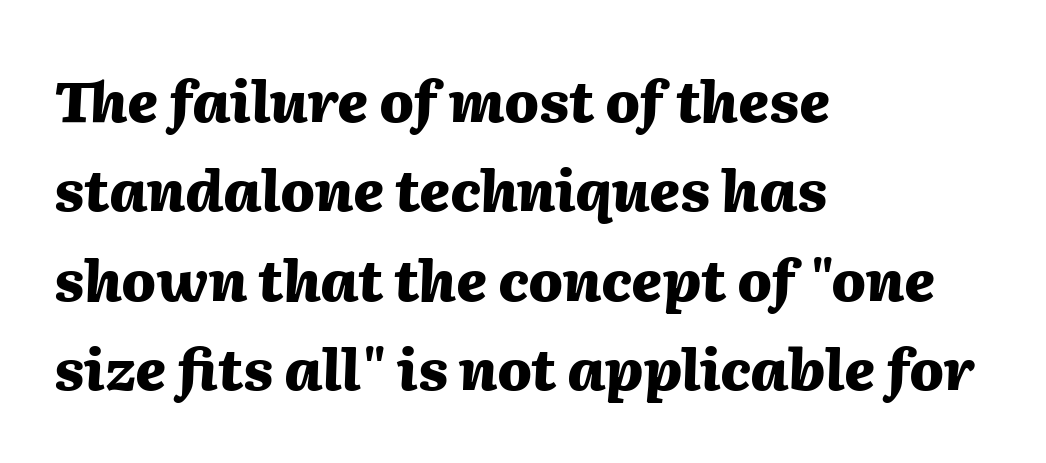
A typesetter would call this leading conventional body-copy spacing. Heft: maximum for text — a bold. Is the block centered? No — it sits flush against the left margin. The space beneath each line is pristine and unruled. Spacing verdict: proportional, widths tailored to each character. In terms of posture, this sample is oblique.
